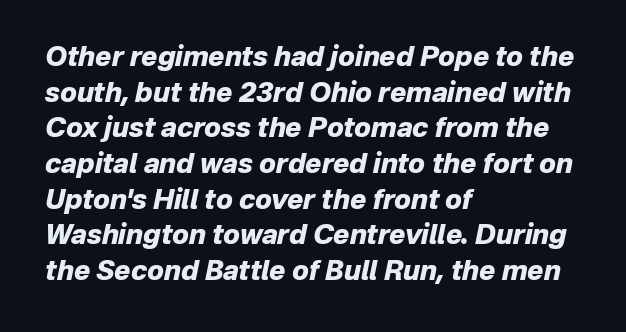
{"italic": "yes", "lean": "right", "slant_degrees": 12, "bold": "yes", "underline": "no", "align": "left", "line_spacing": "normal", "line_spacing_ratio": 1.32, "letter_spacing": "normal", "letter_spacing_em": 0.0, "glyph_px": 27}
